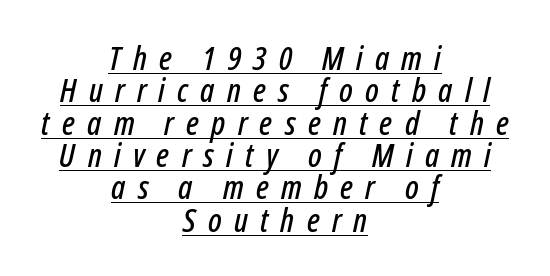
The image shows 33 px condensed type, italic (leaning right); set centered, tight line spacing (0.98x), unusually wide letter spacing (+0.37 em), underlined; low stroke contrast and a medium x-height.
